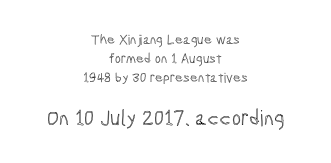
The image shows 22 px text type, upright; set centered, normal line spacing (1.37x), normal letter spacing, not underlined; the second (bottom) block is 1.57x larger.
